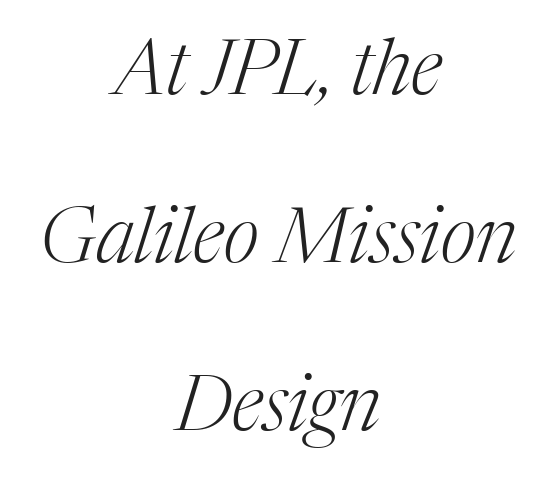
{"serif": "yes", "italic": "yes", "lean": "right", "slant_degrees": 17, "bold": "no", "weight": "light", "width": "normal", "stroke_contrast": "medium", "x_height": "medium", "monospaced": "no", "underline": "no", "align": "center", "line_spacing": "loose", "line_spacing_ratio": 2.18, "letter_spacing": "normal", "letter_spacing_em": 0.0, "glyph_px": 77}
